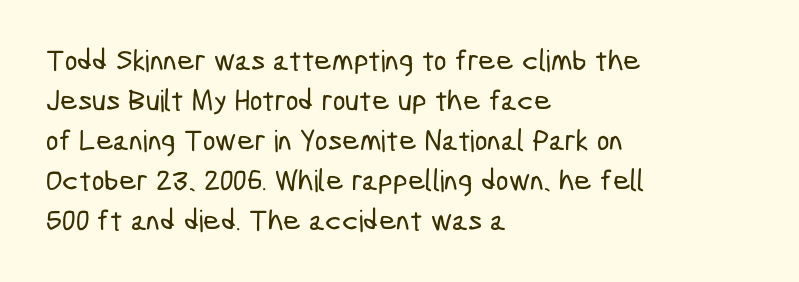
Q: Is the typeface a serif or a sans-serif typeface? A: Sans-serif.
Q: Is the text underlined? A: No.
Q: How is the paragraph aligned? A: Left-aligned.
Q: Is the spacing between letters normal or unusually wide? A: Normal.
Q: Is the spacing between lines tight, normal or loose? A: Normal.
Q: Width (condensed, normal, or wide)? A: Condensed.
Q: Stroke contrast? A: Low.
Q: x-height? A: Medium.
Q: Monospaced? A: No.
